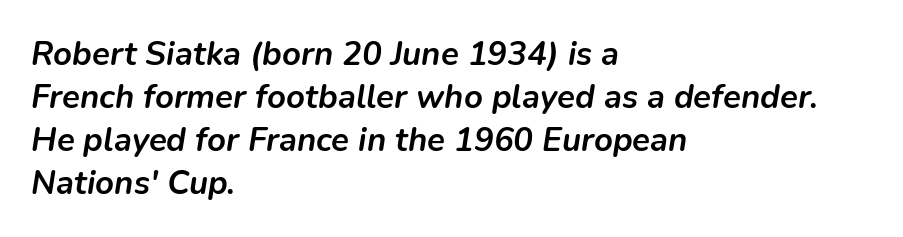
{"italic": "yes", "lean": "right", "slant_degrees": 9, "bold": "yes", "weight": "semibold", "width": "normal", "stroke_contrast": "low", "x_height": "medium", "monospaced": "no", "underline": "no", "align": "left", "line_spacing": "normal", "line_spacing_ratio": 1.3, "letter_spacing": "normal", "letter_spacing_em": 0.0, "glyph_px": 33}
